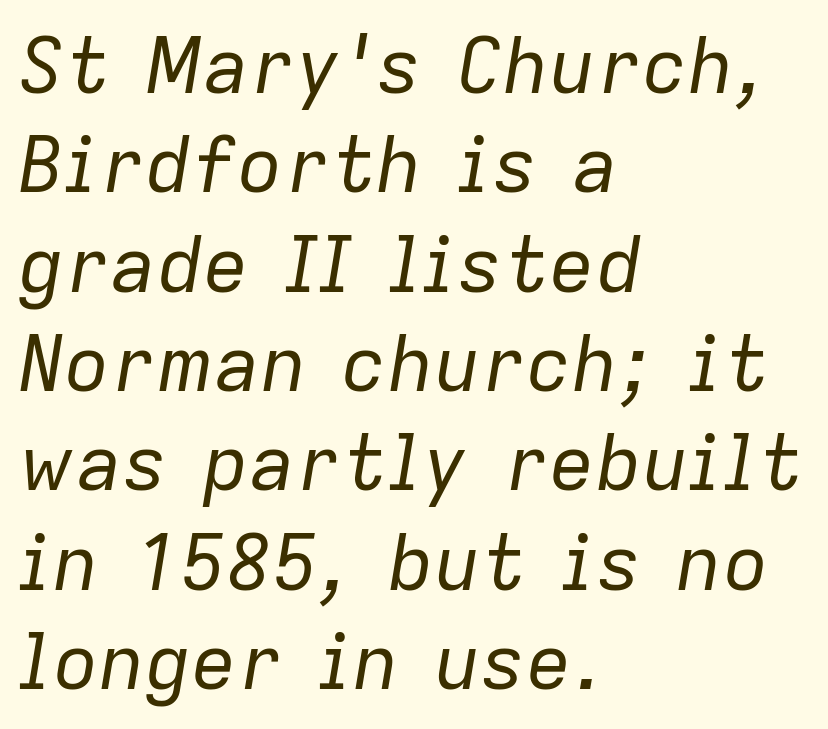
Think of a printed novel: that variable character pitch is what you see here. Ink coverage per letter is moderate at most. Normally led — the rows are evenly, conventionally spaced. The type is set solid horizontally, with unmodified tracking. Italic: yes, the glyphs are oblique.
